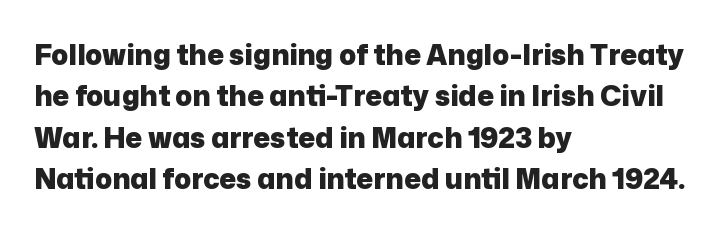
{"serif": "no", "italic": "no", "bold": "yes", "weight": "heavy", "width": "normal", "stroke_contrast": "low", "x_height": "medium", "monospaced": "no", "underline": "no", "align": "left", "line_spacing": "normal", "line_spacing_ratio": 1.48, "letter_spacing": "normal", "letter_spacing_em": 0.0, "glyph_px": 28}
